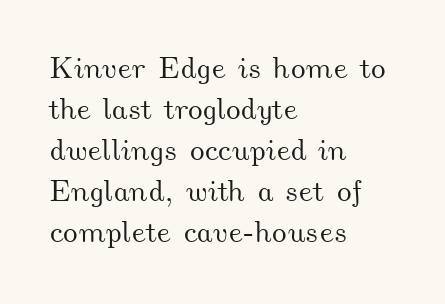
The image shows 30 px wide type; set left-aligned, normal line spacing (1.37x), normal letter spacing, not underlined; medium stroke contrast and a small x-height.
